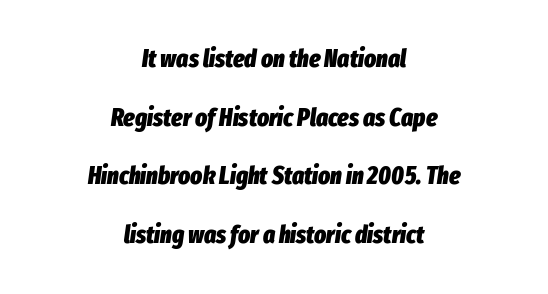
Italic: yes, the glyphs are oblique. On the weight axis this lands at bold, roughly 700. Leading is clearly above the norm, producing a sparse column. The strip under each line holds only bare page. If you folded the block vertically in half, each line would mirror itself in length. Observe the ordinary spacing: letters are neighbours, not strangers.
